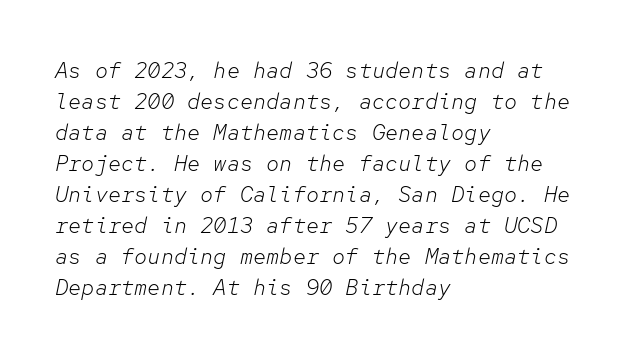
Q: Is the text bold? A: No.
Q: Is the text italic (slanted)? A: Yes, it leans right by about 12 degrees.
Q: Is the text underlined? A: No.
Q: How is the paragraph aligned? A: Left-aligned.
Q: Is the spacing between letters normal or unusually wide? A: Normal.
Q: Is the spacing between lines tight, normal or loose? A: Normal.
